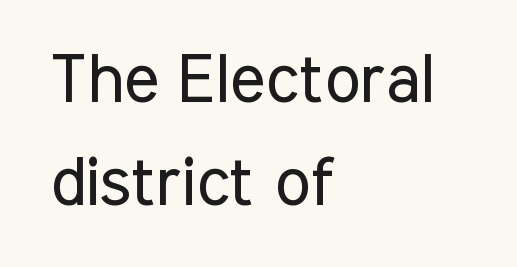
Here the glyphs are tracked normally, forming tight word shapes. The type family on display is of the sans-serif kind. You could not count columns in this text — the font is proportionally spaced. Bold? No — there's no thickening of the strokes.
